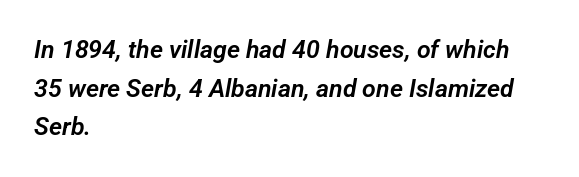
Q: Is the text underlined? A: No.
Q: How is the paragraph aligned? A: Left-aligned.
Q: Is the spacing between letters normal or unusually wide? A: Normal.
Q: Is the spacing between lines tight, normal or loose? A: Normal.
